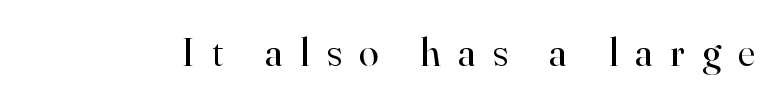
The image shows 40 px regular-weight serif type, upright; set unusually wide letter spacing (+0.44 em), not underlined; high stroke contrast and a small x-height.
